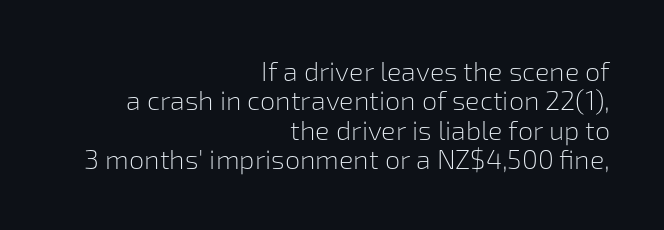
Descenders hang freely into open space. The font is comparable to plain body text, perhaps lighter. All the whitespace from short lines collects on the left. The lines are packed closely together with very little leading. You could call the tracking neutral — neither tight nor loose. Notice how the stems are strictly vertical — no italics here.
